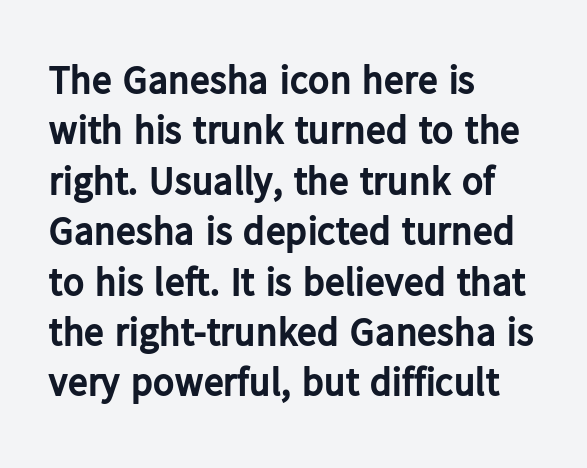
The image shows 40 px bold sans-serif type, upright; set left-aligned, normal line spacing (1.26x), normal letter spacing, not underlined; low stroke contrast and a medium x-height.
